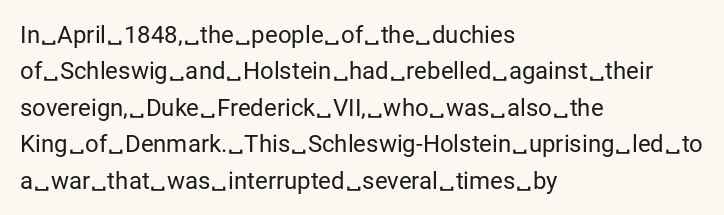
{"italic": "no", "bold": "no", "underline": "no", "align": "left", "line_spacing": "normal", "line_spacing_ratio": 1.52, "letter_spacing": "normal", "letter_spacing_em": 0.0, "glyph_px": 24}
